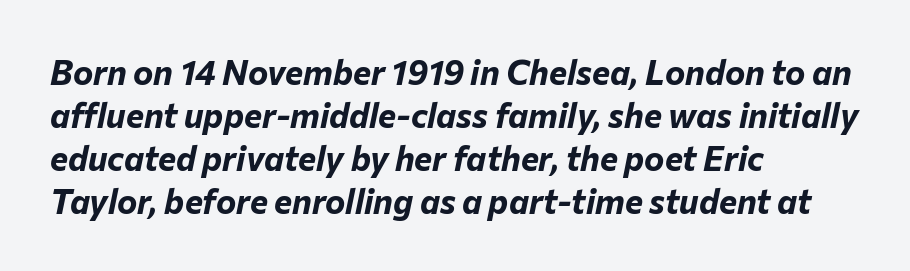
Notice how the passage keeps a crisp vertical edge on the left only. Caption: standard tracking, unaltered. Heft: maximum for text — a bold. When letters slant like this, we call the style italic. Leading matches the norm, producing a regular column. Bare-footed words on every line.
